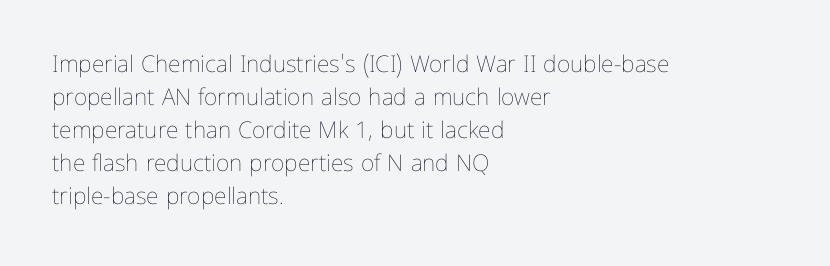
{"italic": "no", "bold": "no", "underline": "no", "align": "left", "line_spacing": "normal", "line_spacing_ratio": 1.44, "letter_spacing": "normal", "letter_spacing_em": 0.0, "glyph_px": 23}
